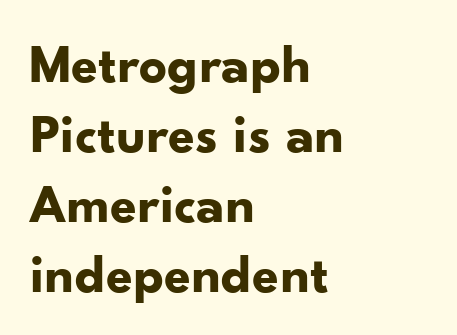
The image shows 55 px bold sans-serif type, upright; set left-aligned, normal line spacing (1.27x), normal letter spacing, not underlined; low stroke contrast and a small x-height.
